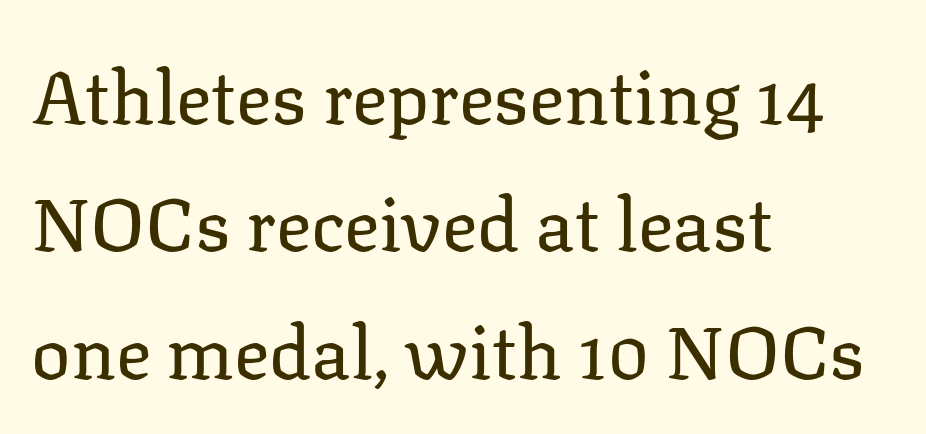
Q: Is the text bold? A: No.
Q: Is the text italic (slanted)? A: No, it is upright.
Q: Is the typeface a serif or a sans-serif typeface? A: Serif.
Q: Is the text underlined? A: No.
Q: How is the paragraph aligned? A: Left-aligned.
Q: Is the spacing between letters normal or unusually wide? A: Normal.
Q: Width (condensed, normal, or wide)? A: Normal.
Q: Stroke contrast? A: Low.
Q: x-height? A: Medium.
Q: Monospaced? A: No.
